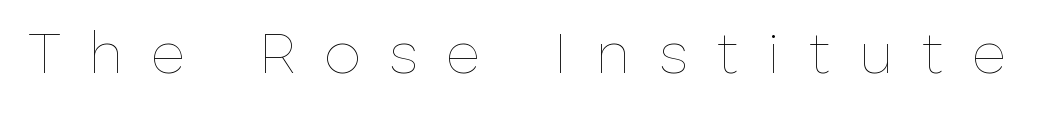
The image shows 59 px thin type, upright; set unusually wide letter spacing (+0.48 em), not underlined; low stroke contrast and a medium x-height.
